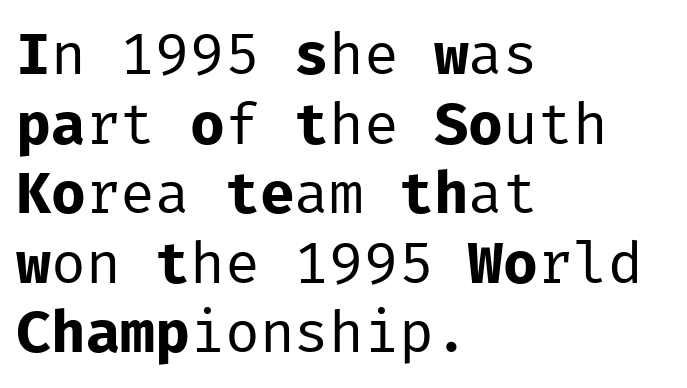
Q: Is the text bold? A: No.
Q: Is the text italic (slanted)? A: No, it is upright.
Q: Is the typeface a serif or a sans-serif typeface? A: Sans-serif.
Q: Is the text underlined? A: No.
Q: How is the paragraph aligned? A: Left-aligned.
Q: Is the spacing between letters normal or unusually wide? A: Normal.
Q: Width (condensed, normal, or wide)? A: Normal.
Q: Stroke contrast? A: Low.
Q: x-height? A: Medium.
Q: Monospaced? A: Yes.
